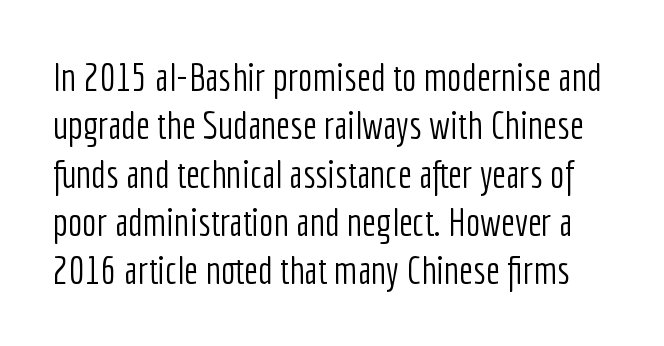
The image shows 39 px light, condensed sans-serif type, upright; set line spacing 1.24x, normal letter spacing, not underlined; low stroke contrast and a medium x-height.
